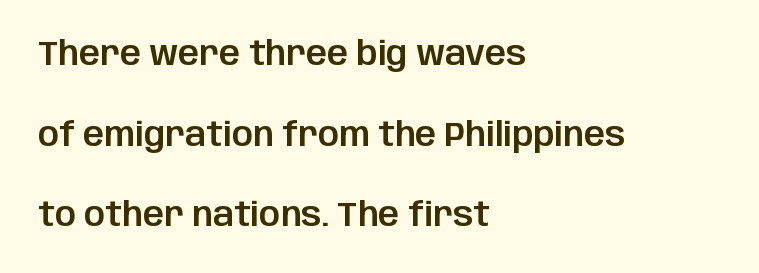
Q: Is the text italic (slanted)? A: No, it is upright.
Q: Is the typeface a serif or a sans-serif typeface? A: Sans-serif.
Q: Is the text underlined? A: No.
Q: How is the paragraph aligned? A: Left-aligned.
Q: Is the spacing between letters normal or unusually wide? A: Normal.
Q: Is the spacing between lines tight, normal or loose? A: Loose.
Q: Width (condensed, normal, or wide)? A: Normal.
Q: Stroke contrast? A: Low.
Q: x-height? A: Large.
Q: Monospaced? A: No.
